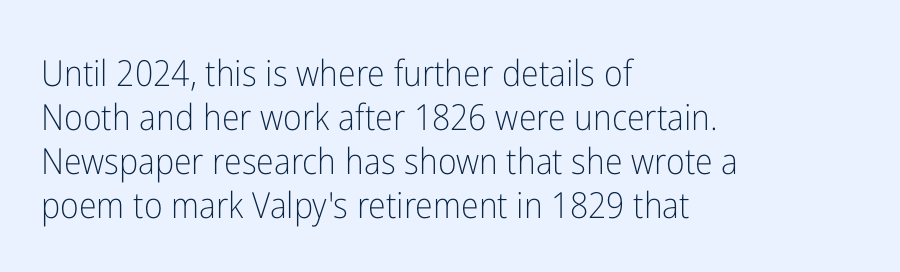
{"serif": "no", "italic": "no", "bold": "no", "weight": "light", "width": "condensed", "stroke_contrast": "low", "x_height": "medium", "monospaced": "no", "underline": "no", "align": "left", "line_spacing_ratio": 1.22, "letter_spacing": "normal", "letter_spacing_em": 0.0, "glyph_px": 36}
